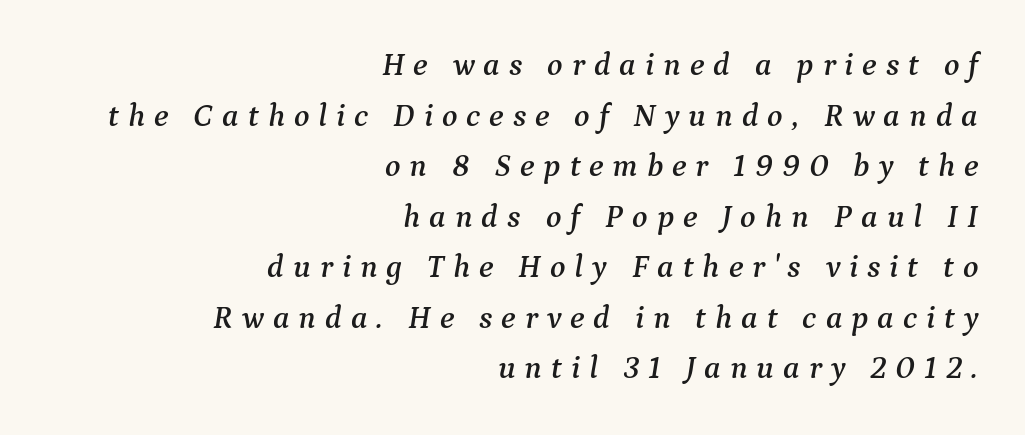
{"serif": "yes", "italic": "yes", "lean": "right", "slant_degrees": 9, "width": "normal", "stroke_contrast": "medium", "x_height": "medium", "monospaced": "no", "underline": "no", "align": "right", "line_spacing": "normal", "line_spacing_ratio": 1.58, "letter_spacing": "wide", "letter_spacing_em": 0.28, "glyph_px": 32}
